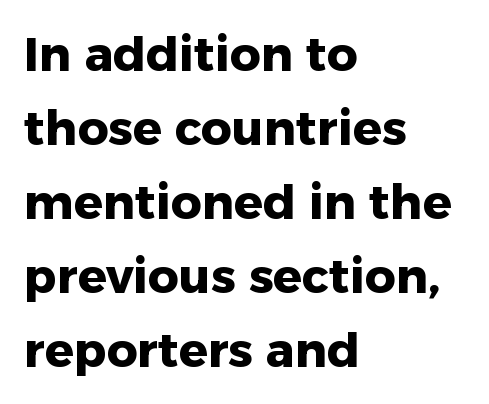
The image shows 48 px heavy sans-serif type, upright; set left-aligned, normal line spacing (1.54x), normal letter spacing, not underlined; low stroke contrast and a medium x-height.
